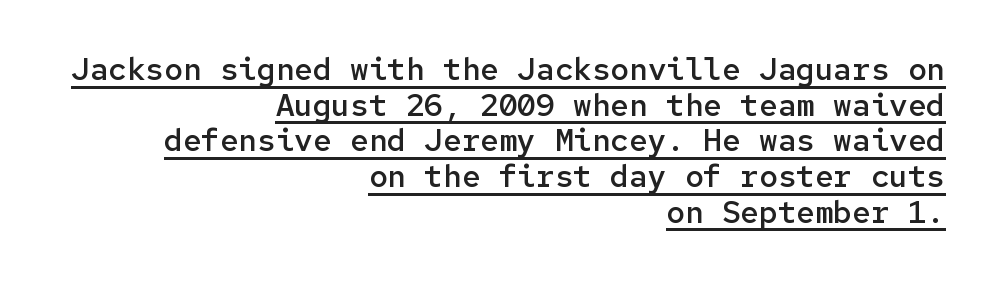
Posture: straight, roman, zero tilt. The typesetter has applied underlining to the passage shown. Layout note: lines flush right. In terms of letterspacing, this is plain default setting. Closely set lines give the paragraph a compact silhouette. Letterform terminals end flat and unadorned throughout the passage.
